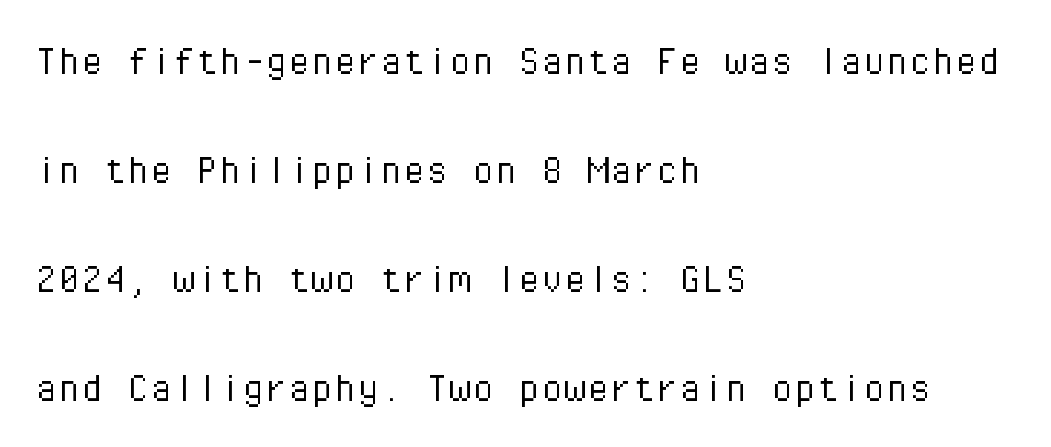
Q: Is the text bold? A: No.
Q: Is the text italic (slanted)? A: No, it is upright.
Q: Is the typeface a serif or a sans-serif typeface? A: Sans-serif.
Q: Is the text underlined? A: No.
Q: How is the paragraph aligned? A: Left-aligned.
Q: Is the spacing between letters normal or unusually wide? A: Normal.
Q: Is the spacing between lines tight, normal or loose? A: Loose.
Q: Width (condensed, normal, or wide)? A: Normal.
Q: Stroke contrast? A: Low.
Q: x-height? A: Medium.
Q: Monospaced? A: Yes.
